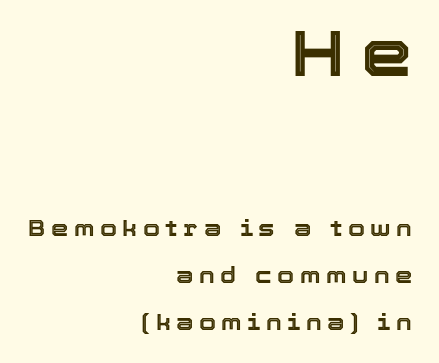
The image shows 65 px text type, upright; set right-aligned, loose line spacing (2.15x), unusually wide letter spacing (+0.25 em), not underlined; the first (top) block is 2.95x larger; a medium x-height.
